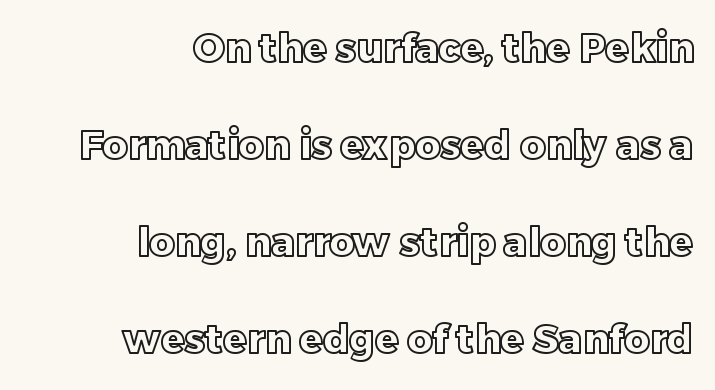
Compared with a flush-left layout, this one pins lines to the opposite, right side. Compared with typical paragraphs, the rows here are farther apart. What stands out about the letter spacing? Nothing — it is the standard amount. Unmarked baselines from the first word to the last. Do the characters align in a grid? No, the font is proportional.
